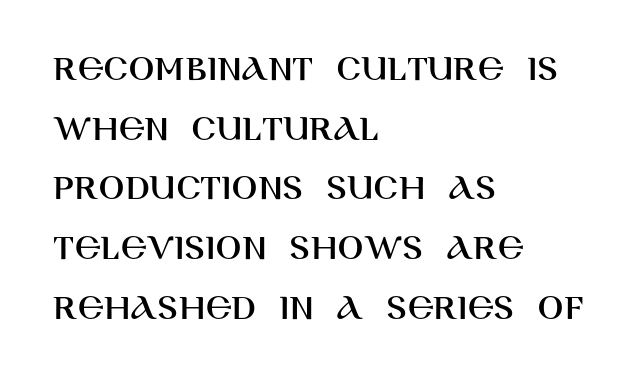
Honestly, the letter spacing is just normal — you wouldn't notice it. The passage shown stacks its lines at a standard gap. Font category for this specimen: sans-serif. The foot of each line stays bare and open. All the whitespace from short lines collects on the right. Does the lettering tilt? It doesn't — this is upright.
